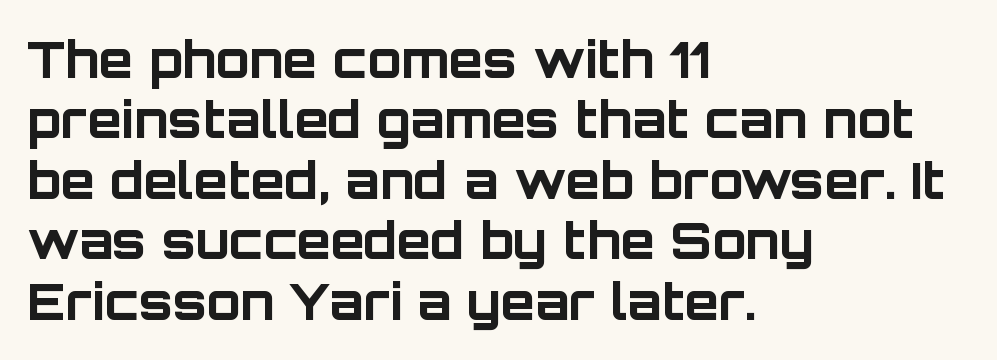
{"serif": "no", "italic": "no", "bold": "yes", "weight": "bold", "width": "normal", "stroke_contrast": "low", "x_height": "large", "monospaced": "no", "underline": "no", "align": "left", "line_spacing_ratio": 1.21, "letter_spacing": "normal", "letter_spacing_em": 0.0, "glyph_px": 50}
